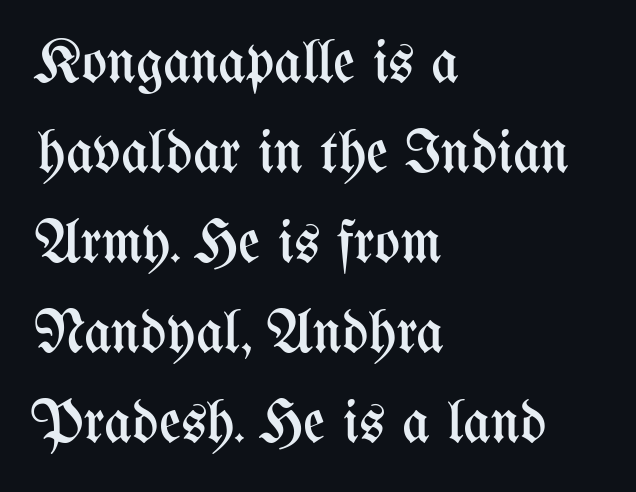
Leftover space on each line is placed entirely after the last word. The rows are spaced the way most documents space them. The foot of each line stays bare and open. Is this a heavy cut? Hardly; it is regular or lighter. Posture: upright roman. Note the varied advance widths — an 'i' is clearly narrower than an 'm'.
